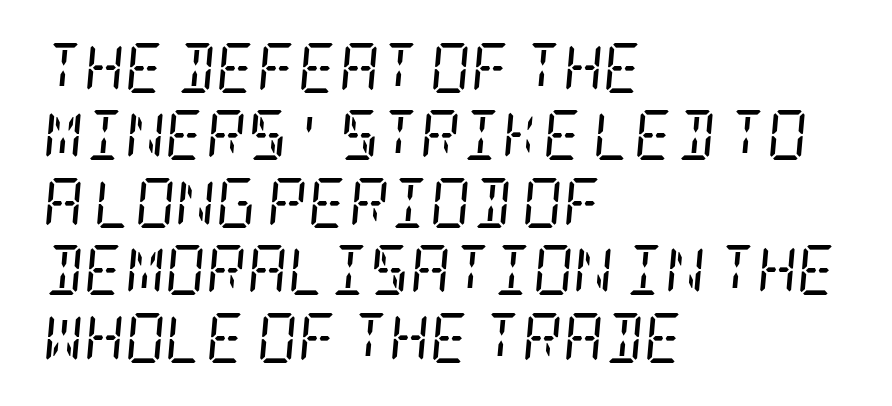
This rendering employs a face with finishing strokes, i.e., a serif. The space directly below the letters is spotless. The lettering tilts uniformly, giving the passage an italic look. Is the type heavy? It reads as light-to-regular instead. The paragraph has a hard left edge and a soft right edge.
